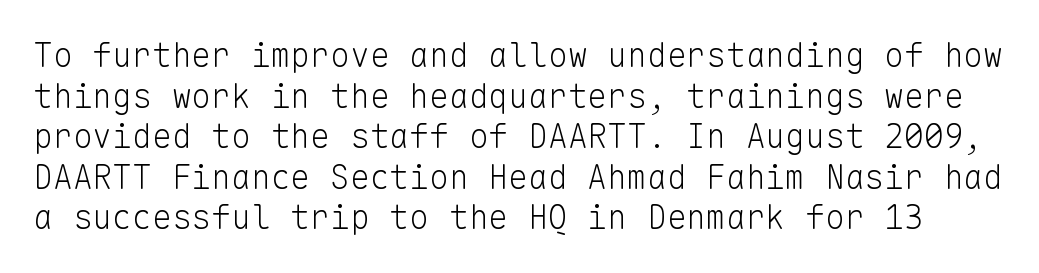
Q: Is the text bold? A: No.
Q: Is the text italic (slanted)? A: No, it is upright.
Q: Is the typeface a serif or a sans-serif typeface? A: Sans-serif.
Q: Is the text underlined? A: No.
Q: Is the spacing between letters normal or unusually wide? A: Normal.
Q: Width (condensed, normal, or wide)? A: Normal.
Q: Stroke contrast? A: Low.
Q: x-height? A: Medium.
Q: Monospaced? A: Yes.
